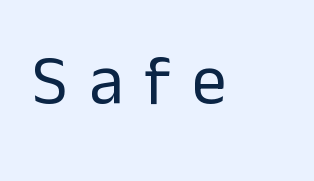
Q: Is the text bold? A: No.
Q: Is the text italic (slanted)? A: No, it is upright.
Q: Is the typeface a serif or a sans-serif typeface? A: Sans-serif.
Q: Is the text underlined? A: No.
Q: Is the spacing between letters normal or unusually wide? A: Unusually wide.
Q: Width (condensed, normal, or wide)? A: Normal.
Q: Stroke contrast? A: Low.
Q: x-height? A: Medium.
Q: Monospaced? A: No.
